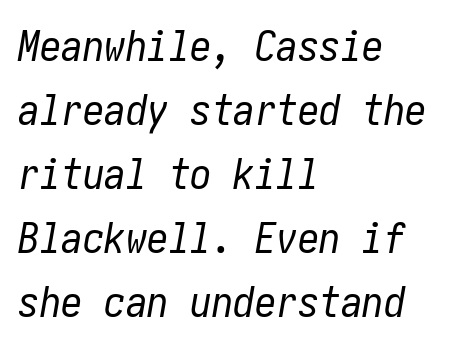
The image shows 43 px regular-weight, condensed type, italic (leaning right); set left-aligned, normal line spacing (1.49x), normal letter spacing, not underlined; low stroke contrast and a medium x-height.
